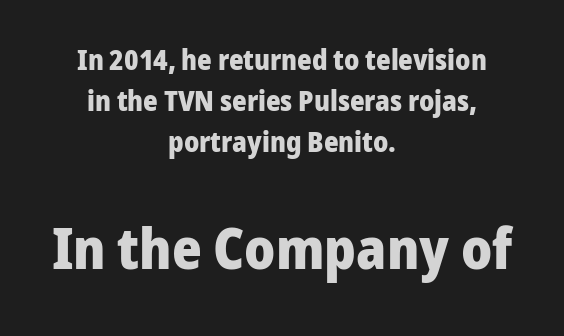
{"serif": "no", "italic": "no", "bold": "yes", "weight": "heavy", "width": "normal", "stroke_contrast": "low", "x_height": "medium", "monospaced": "no", "underline": "no", "align": "center", "line_spacing": "normal", "line_spacing_ratio": 1.46, "letter_spacing": "normal", "letter_spacing_em": 0.0, "larger_block": "second", "size_ratio": 2.04, "glyph_px": 57}
